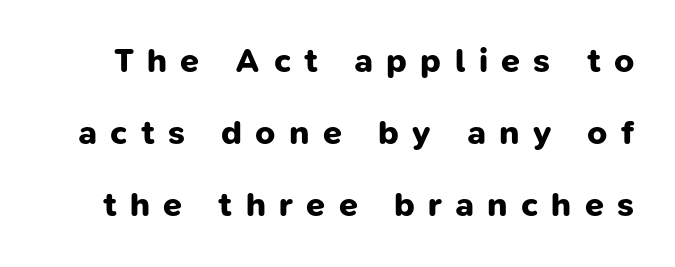
{"serif": "no", "bold": "yes", "weight": "bold", "width": "normal", "stroke_contrast": "low", "x_height": "medium", "monospaced": "no", "underline": "no", "line_spacing": "loose", "line_spacing_ratio": 2.12, "letter_spacing": "wide", "letter_spacing_em": 0.39, "glyph_px": 34}
